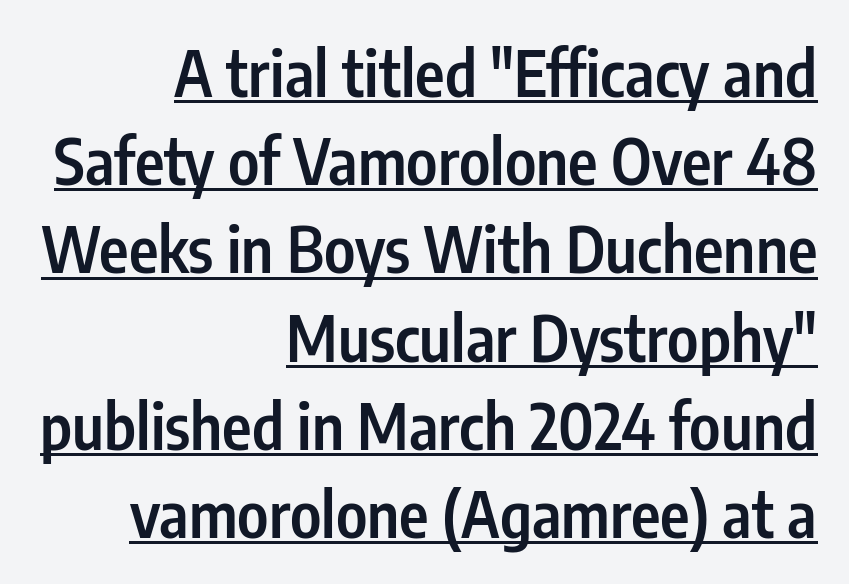
{"serif": "no", "italic": "no", "bold": "semi", "weight": "semibold", "width": "condensed", "stroke_contrast": "low", "x_height": "medium", "monospaced": "no", "underline": "yes", "align": "right", "line_spacing": "normal", "line_spacing_ratio": 1.4, "letter_spacing": "normal", "letter_spacing_em": 0.0, "glyph_px": 63}
